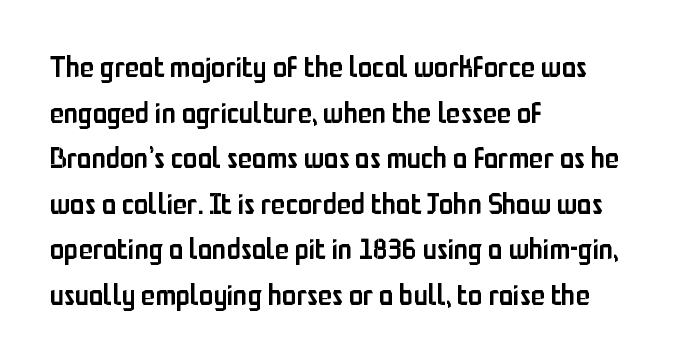
Q: Is the text bold? A: Semi-bold.
Q: Is the text italic (slanted)? A: No, it is upright.
Q: Is the typeface a serif or a sans-serif typeface? A: Sans-serif.
Q: Is the text underlined? A: No.
Q: How is the paragraph aligned? A: Left-aligned.
Q: Is the spacing between letters normal or unusually wide? A: Normal.
Q: Is the spacing between lines tight, normal or loose? A: Normal.
Q: Width (condensed, normal, or wide)? A: Condensed.
Q: Stroke contrast? A: Low.
Q: x-height? A: Medium.
Q: Monospaced? A: No.
